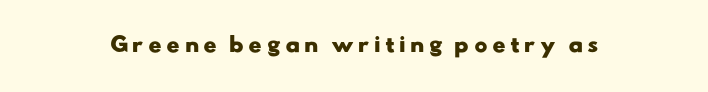
The image shows 20 px bold type; set unusually wide letter spacing (+0.21 em), not underlined.
